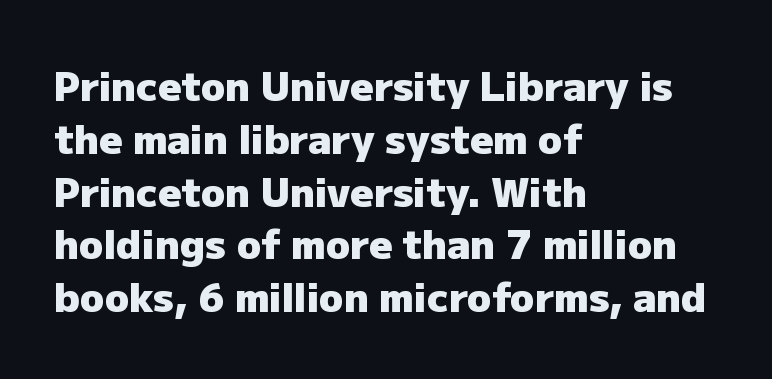
{"serif": "no", "italic": "no", "bold": "yes", "weight": "heavy", "width": "normal", "stroke_contrast": "low", "x_height": "medium", "monospaced": "no", "underline": "no", "align": "left", "line_spacing": "normal", "line_spacing_ratio": 1.32, "letter_spacing": "normal", "letter_spacing_em": 0.0, "glyph_px": 40}
